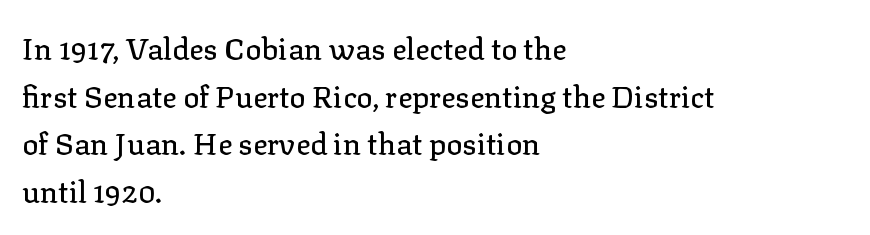
{"serif": "yes", "italic": "no", "width": "normal", "stroke_contrast": "low", "x_height": "medium", "monospaced": "no", "underline": "no", "align": "left", "line_spacing": "normal", "line_spacing_ratio": 1.59, "letter_spacing": "normal", "letter_spacing_em": 0.0, "glyph_px": 30}
